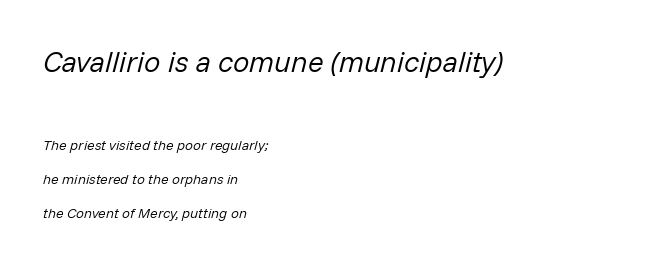
{"italic": "yes", "lean": "right", "slant_degrees": 14, "bold": "no", "weight": "regular", "width": "normal", "stroke_contrast": "low", "x_height": "medium", "monospaced": "no", "underline": "no", "align": "left", "line_spacing": "loose", "line_spacing_ratio": 2.42, "letter_spacing": "normal", "letter_spacing_em": 0.0, "larger_block": "first", "size_ratio": 2.07, "glyph_px": 29}
